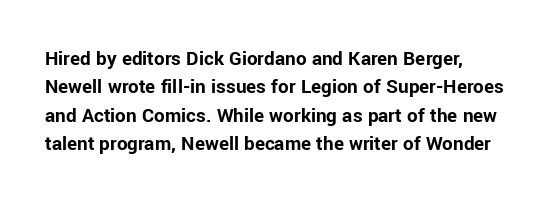
{"italic": "no", "bold": "yes", "underline": "no", "line_spacing": "normal", "line_spacing_ratio": 1.35, "letter_spacing": "normal", "letter_spacing_em": 0.0, "glyph_px": 21}
